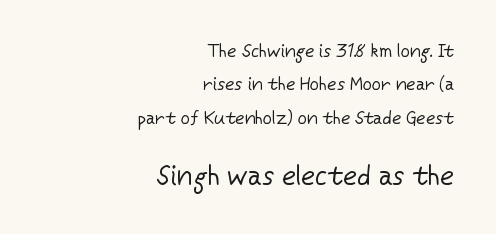
The image shows 27 px text type, upright; set right-aligned, line spacing 1.85x, normal letter spacing, not underlined; the second (bottom) block is 1.5x larger.
